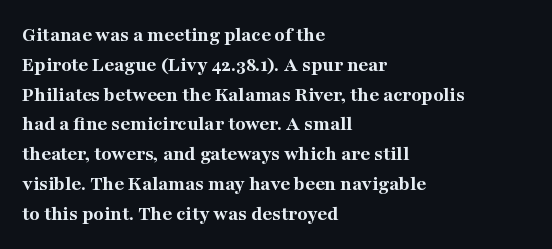
{"italic": "no", "bold": "yes", "underline": "no", "align": "left", "line_spacing": "normal", "line_spacing_ratio": 1.42, "letter_spacing": "normal", "letter_spacing_em": 0.0, "glyph_px": 21}
